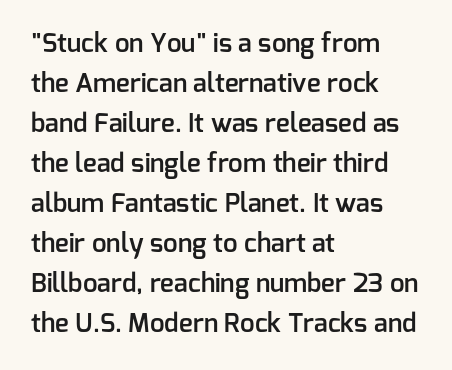
Q: Is the text bold? A: Semi-bold.
Q: Is the text italic (slanted)? A: No, it is upright.
Q: Is the text underlined? A: No.
Q: How is the paragraph aligned? A: Left-aligned.
Q: Is the spacing between letters normal or unusually wide? A: Normal.
Q: Is the spacing between lines tight, normal or loose? A: Normal.
